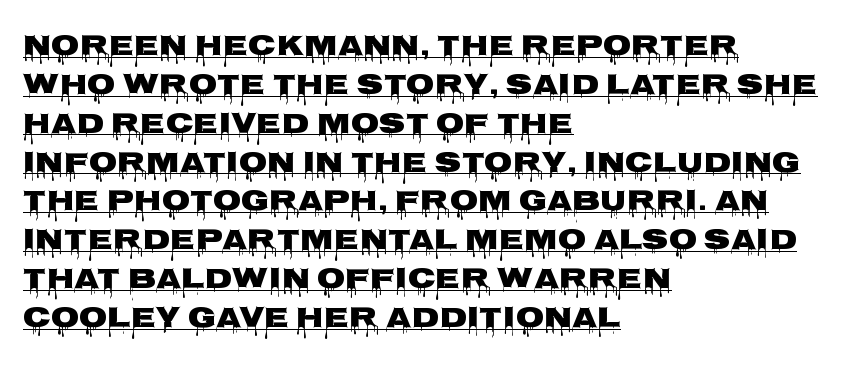
Upright lettering throughout. These characters rest on top of a visible drawn line. Is this a fixed-width face? No — the glyphs have proportional, varying widths. The compositor pushed each line to the left boundary. Letter spacing: default.
